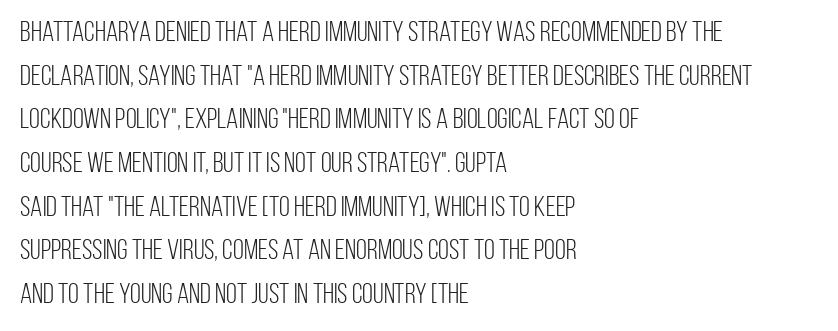
{"serif": "no", "italic": "no", "bold": "no", "weight": "light", "width": "condensed", "stroke_contrast": "low", "x_height": "large", "monospaced": "no", "underline": "no", "align": "left", "line_spacing": "normal", "line_spacing_ratio": 1.56, "letter_spacing": "normal", "letter_spacing_em": 0.0, "glyph_px": 28}
